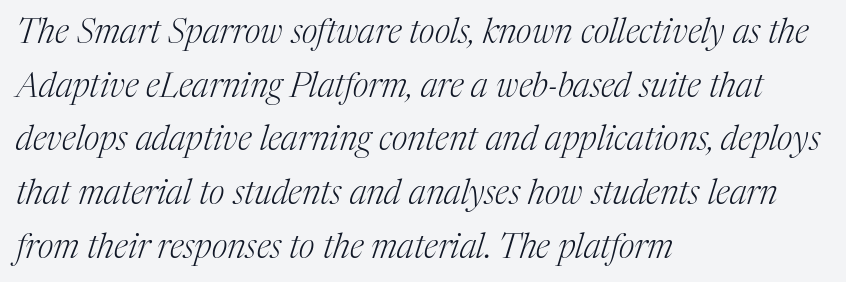
Between one letter and the next there's only the usual sliver of space. A typesetter would call this proportional, since set widths differ per character. Rows of type keep a routine distance in the vertical direction. The typography opts for an oblique posture over an upright one.
